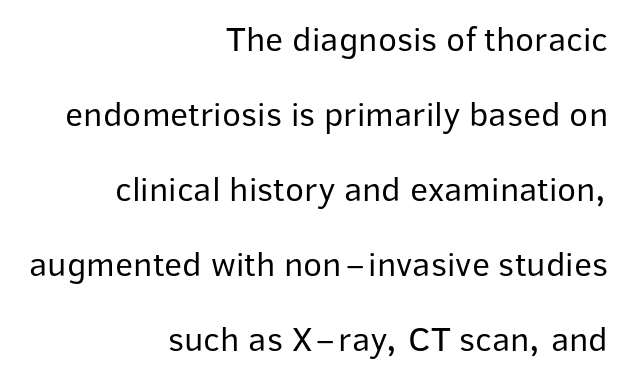
When letters stand straight like this, we call the style roman or upright. The weight would be labelled regular, book, light, or lighter still. A typesetter would call this proportional, since set widths differ per character. The rag falls on the left side of this text block.
